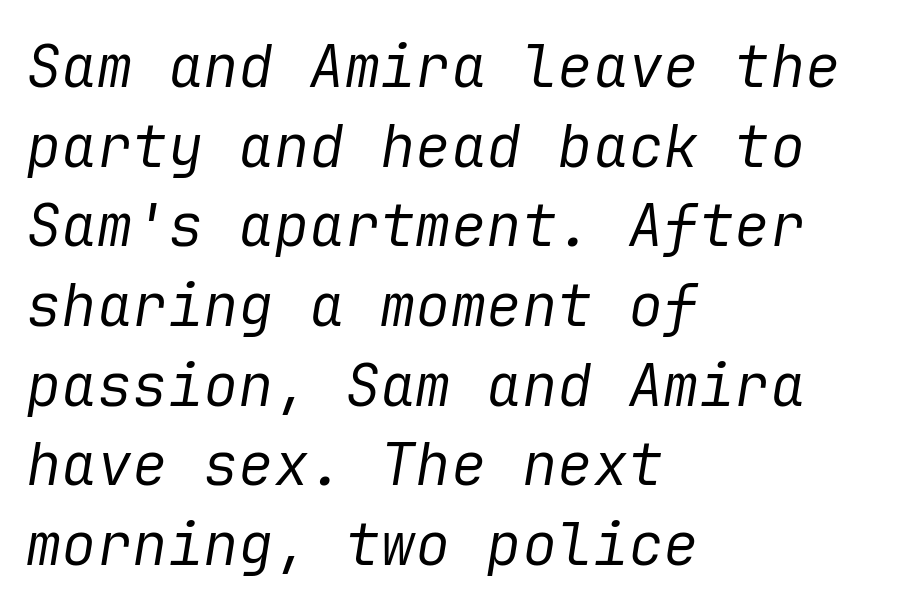
{"italic": "yes", "lean": "right", "slant_degrees": 9, "bold": "no", "weight": "regular", "width": "normal", "stroke_contrast": "low", "x_height": "medium", "underline": "no", "align": "left", "line_spacing": "normal", "line_spacing_ratio": 1.35, "letter_spacing": "normal", "letter_spacing_em": 0.0, "glyph_px": 59}
